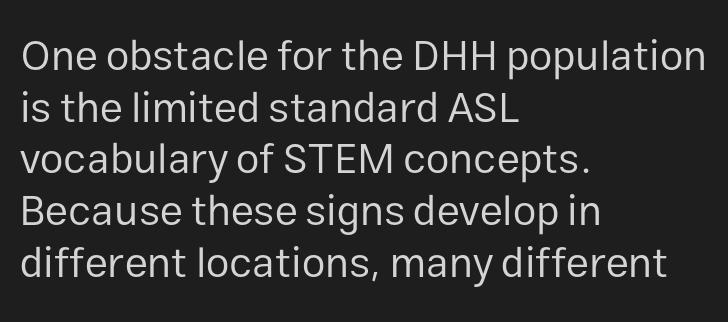
Q: Is the text bold? A: No.
Q: Is the text italic (slanted)? A: No, it is upright.
Q: Is the typeface a serif or a sans-serif typeface? A: Sans-serif.
Q: Is the text underlined? A: No.
Q: How is the paragraph aligned? A: Left-aligned.
Q: Is the spacing between letters normal or unusually wide? A: Normal.
Q: Width (condensed, normal, or wide)? A: Normal.
Q: Stroke contrast? A: Low.
Q: x-height? A: Medium.
Q: Monospaced? A: No.
